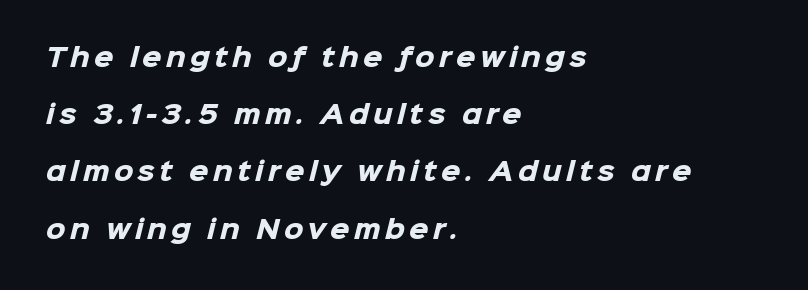
The image shows 25 px bold type; set left-aligned, loose line spacing (2.29x), not underlined.
